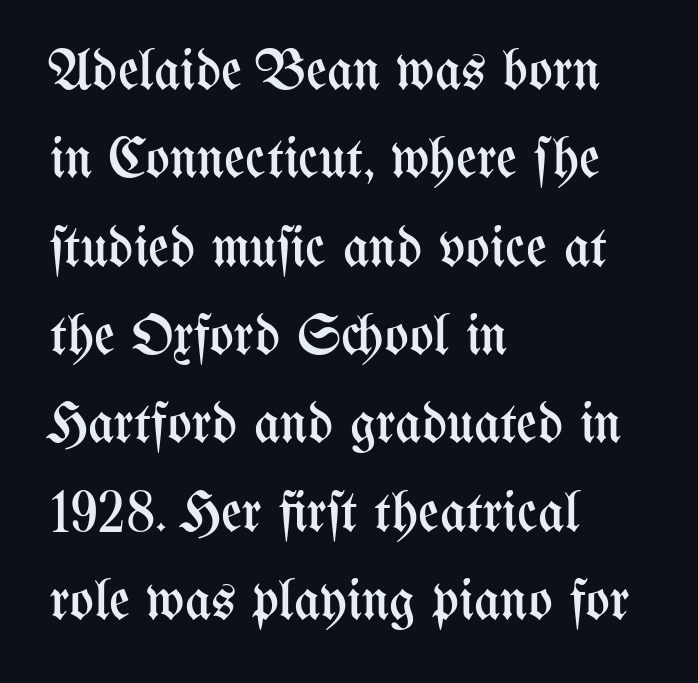
Line starts are locked; line ends wander. Only glyphs here, with clear space below each row. These lines are rendered in a variable-pitch font. The block of text has a typical density, with ordinary space between rows.
